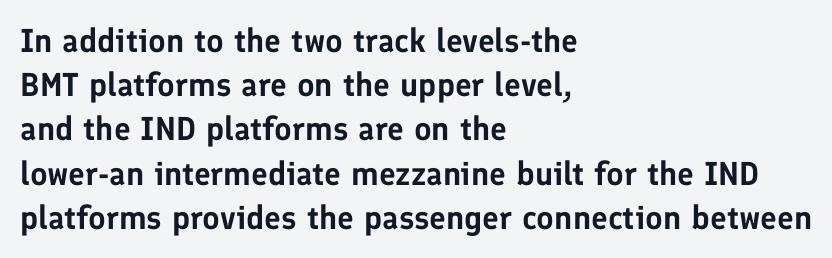
The image shows 33 px sans-serif type, upright; set left-aligned, normal line spacing (1.34x), normal letter spacing, not underlined; low stroke contrast and a medium x-height.
